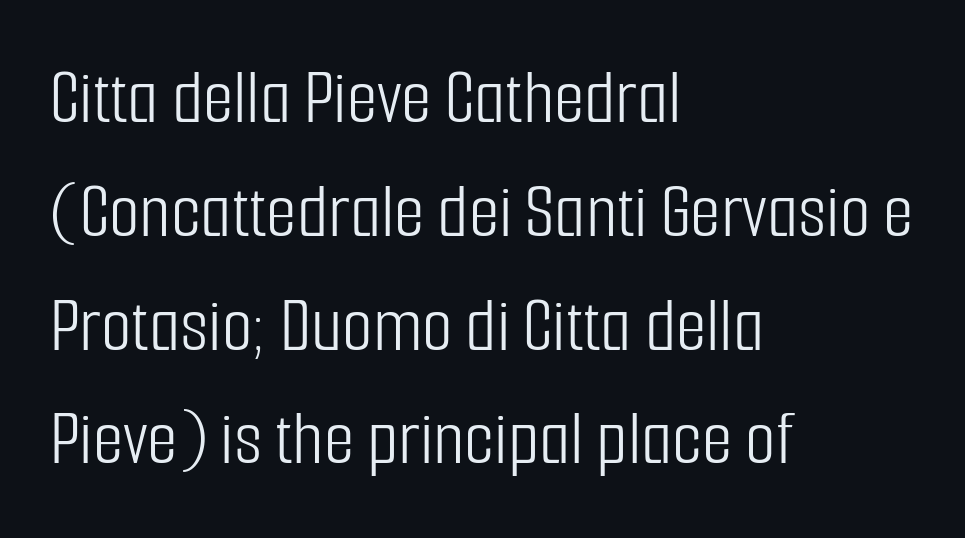
Q: Is the text bold? A: No.
Q: Is the text italic (slanted)? A: No, it is upright.
Q: Is the typeface a serif or a sans-serif typeface? A: Sans-serif.
Q: Is the text underlined? A: No.
Q: How is the paragraph aligned? A: Left-aligned.
Q: Is the spacing between letters normal or unusually wide? A: Normal.
Q: Is the spacing between lines tight, normal or loose? A: Normal.
Q: Width (condensed, normal, or wide)? A: Condensed.
Q: Stroke contrast? A: Low.
Q: x-height? A: Medium.
Q: Monospaced? A: No.
